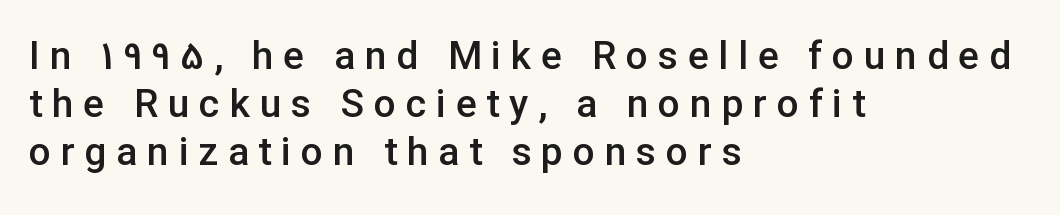
{"serif": "no", "italic": "no", "bold": "semi", "weight": "semibold", "width": "normal", "stroke_contrast": "low", "x_height": "medium", "monospaced": "no", "underline": "no", "align": "left", "line_spacing_ratio": 1.23, "letter_spacing": "wide", "letter_spacing_em": 0.25, "glyph_px": 39}
